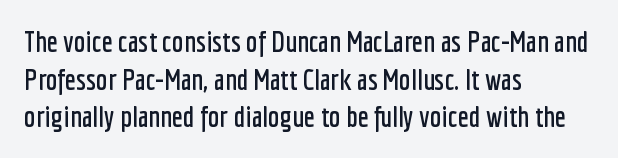
The image shows 29 px condensed sans-serif type, upright; set left-aligned, normal line spacing (1.3x), normal letter spacing, not underlined; low stroke contrast and a medium x-height.
